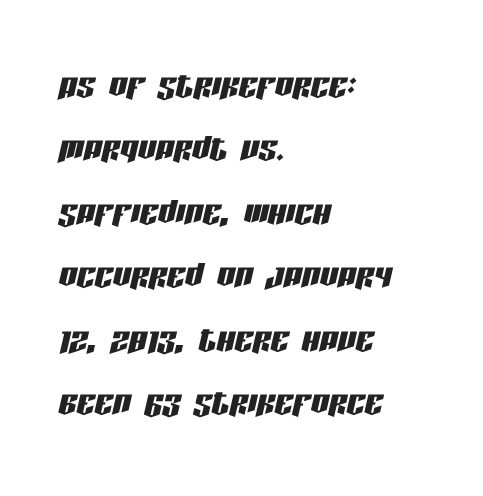
{"italic": "yes", "lean": "right", "slant_degrees": 13, "width": "condensed", "stroke_contrast": "low", "x_height": "large", "monospaced": "no", "underline": "no", "align": "left", "line_spacing": "normal", "line_spacing_ratio": 1.41, "letter_spacing": "normal", "letter_spacing_em": 0.0, "glyph_px": 45}
